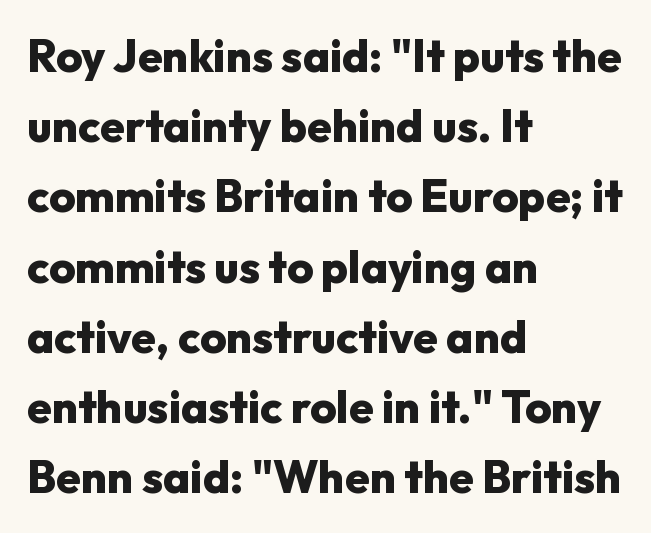
Q: Is the text bold? A: Yes.
Q: Is the text italic (slanted)? A: No, it is upright.
Q: Is the typeface a serif or a sans-serif typeface? A: Sans-serif.
Q: Is the text underlined? A: No.
Q: How is the paragraph aligned? A: Left-aligned.
Q: Is the spacing between letters normal or unusually wide? A: Normal.
Q: Is the spacing between lines tight, normal or loose? A: Normal.
Q: Width (condensed, normal, or wide)? A: Normal.
Q: Stroke contrast? A: Low.
Q: x-height? A: Medium.
Q: Monospaced? A: No.
